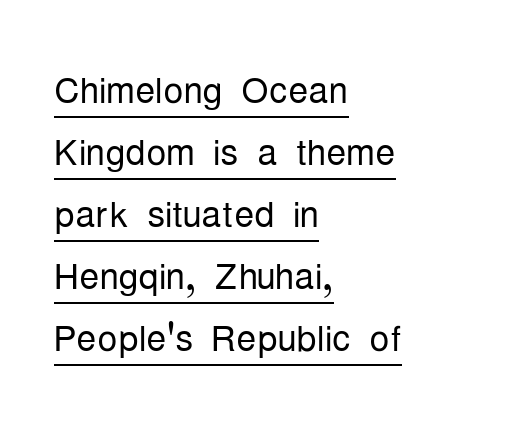
The image shows 50 px light, condensed sans-serif type, upright; set left-aligned, line spacing 1.24x, normal letter spacing, underlined; low stroke contrast and a medium x-height.
